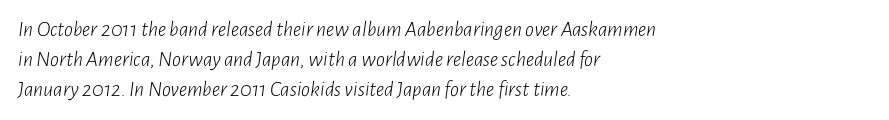
Q: Is the text bold? A: No.
Q: Is the text italic (slanted)? A: Yes, it leans right by about 7 degrees.
Q: Is the text underlined? A: No.
Q: How is the paragraph aligned? A: Left-aligned.
Q: Is the spacing between letters normal or unusually wide? A: Normal.
Q: Is the spacing between lines tight, normal or loose? A: Normal.
